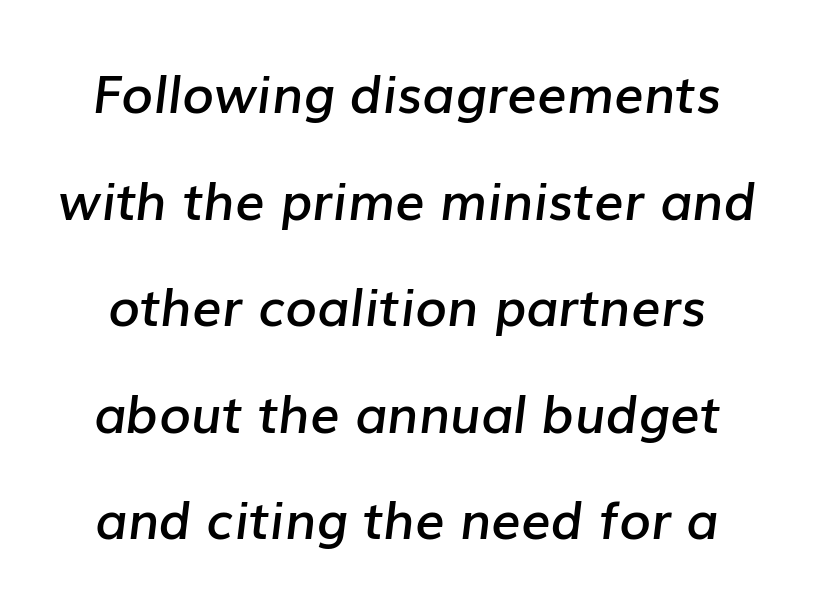
The image shows 52 px semibold type, italic (leaning right); set loose line spacing (2.05x), normal letter spacing, not underlined; low stroke contrast and a medium x-height.
